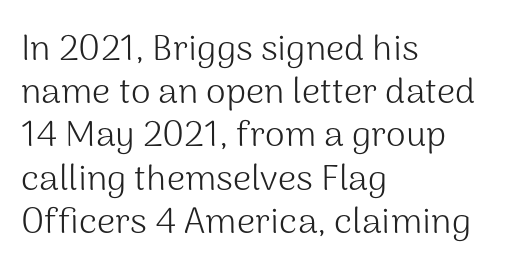
{"serif": "no", "italic": "no", "bold": "no", "weight": "light", "width": "normal", "stroke_contrast": "medium", "x_height": "medium", "monospaced": "no", "underline": "no", "align": "left", "line_spacing_ratio": 1.2, "letter_spacing": "normal", "letter_spacing_em": 0.0, "glyph_px": 36}
